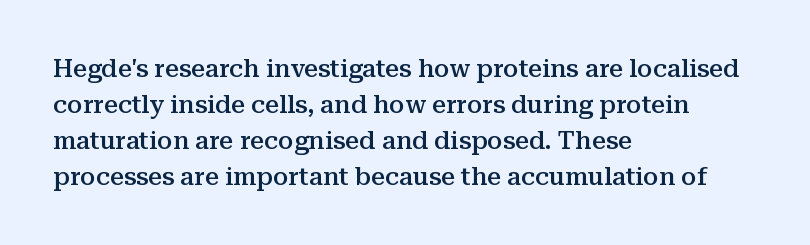
{"italic": "no", "bold": "semi", "underline": "no", "align": "left", "line_spacing": "normal", "line_spacing_ratio": 1.44, "letter_spacing": "normal", "letter_spacing_em": 0.0, "glyph_px": 25}
